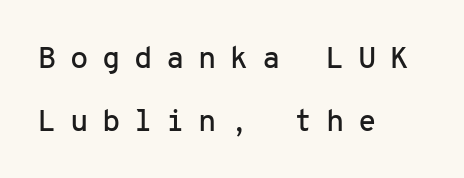
The image shows 30 px sans-serif type, upright, monospaced; set left-aligned, loose line spacing (2.1x), unusually wide letter spacing (+0.45 em), not underlined; low stroke contrast and a medium x-height.
